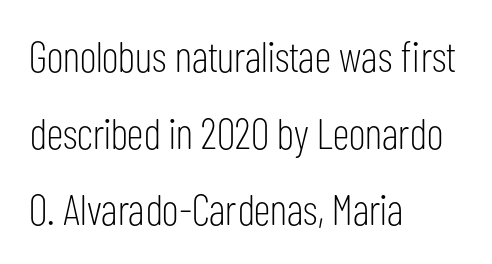
Each letter keeps its own natural width here, so spacing adapts to shape. A quiet, ordinary-to-light weight characterises the typeface. Are there feet on the stems? There aren't — it's a sans. No word sits above an underline. Characters follow at the spacing the type designer built in.
